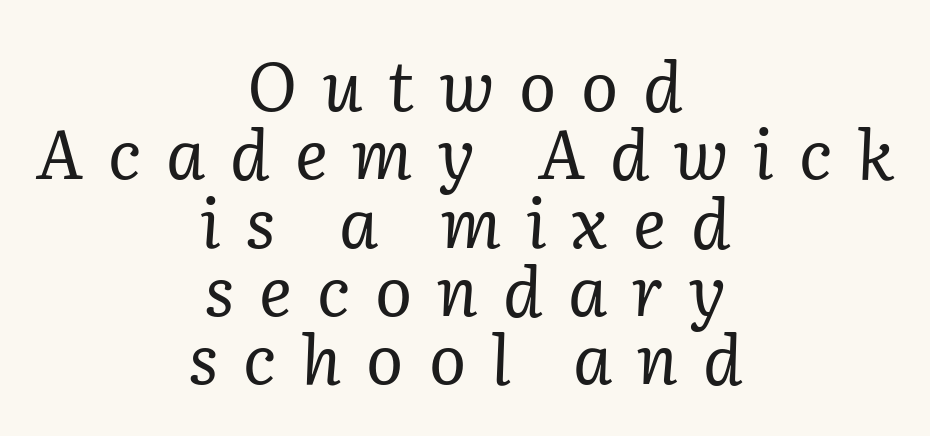
{"serif": "yes", "italic": "yes", "lean": "right", "slant_degrees": 2, "bold": "no", "weight": "regular", "width": "normal", "stroke_contrast": "low", "x_height": "medium", "monospaced": "no", "underline": "no", "align": "center", "line_spacing": "tight", "line_spacing_ratio": 0.99, "letter_spacing": "wide", "letter_spacing_em": 0.36, "glyph_px": 69}
